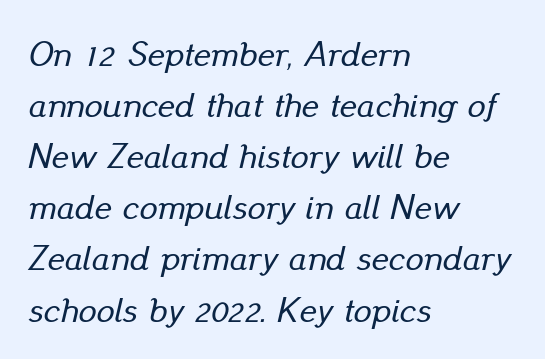
{"italic": "yes", "lean": "right", "slant_degrees": 13, "width": "normal", "stroke_contrast": "low", "x_height": "small", "monospaced": "no", "underline": "no", "align": "left", "line_spacing": "normal", "line_spacing_ratio": 1.42, "letter_spacing": "normal", "letter_spacing_em": 0.0, "glyph_px": 36}
